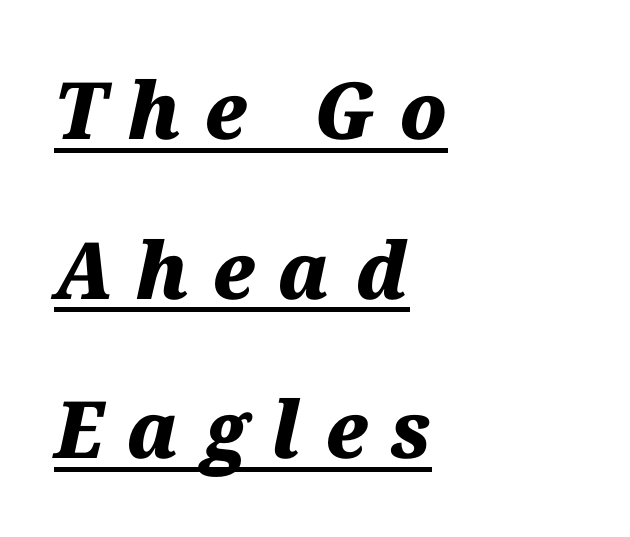
Q: Is the text bold? A: Yes.
Q: Is the text italic (slanted)? A: Yes, it leans right by about 12 degrees.
Q: Is the text underlined? A: Yes.
Q: How is the paragraph aligned? A: Left-aligned.
Q: Is the spacing between letters normal or unusually wide? A: Unusually wide.
Q: Is the spacing between lines tight, normal or loose? A: Loose.
Q: Width (condensed, normal, or wide)? A: Normal.
Q: Stroke contrast? A: Medium.
Q: x-height? A: Medium.
Q: Monospaced? A: No.
